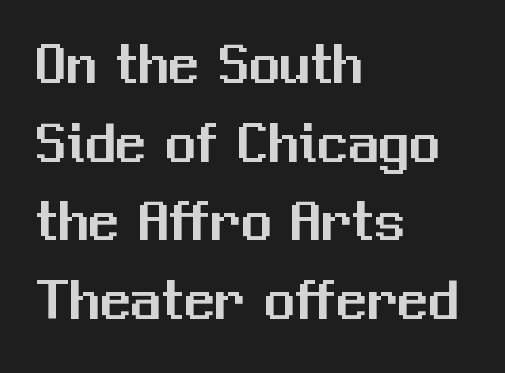
{"serif": "no", "italic": "no", "width": "normal", "stroke_contrast": "medium", "x_height": "medium", "monospaced": "no", "underline": "no", "align": "left", "line_spacing": "normal", "line_spacing_ratio": 1.29, "letter_spacing": "normal", "letter_spacing_em": 0.0, "glyph_px": 61}
